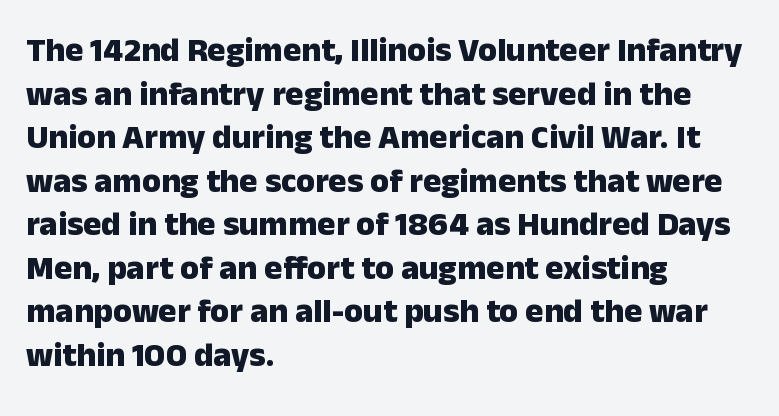
The image shows 34 px heavy sans-serif type, upright; set left-aligned, normal line spacing (1.28x), normal letter spacing, not underlined; low stroke contrast and a medium x-height.
